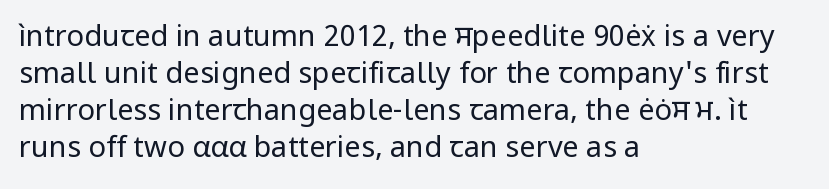
Decoration check: the copy has no underline. Is this a heavy cut? Hardly; it is regular or lighter. The lines are quadded left. Notice how the stems are strictly vertical — no italics here.
